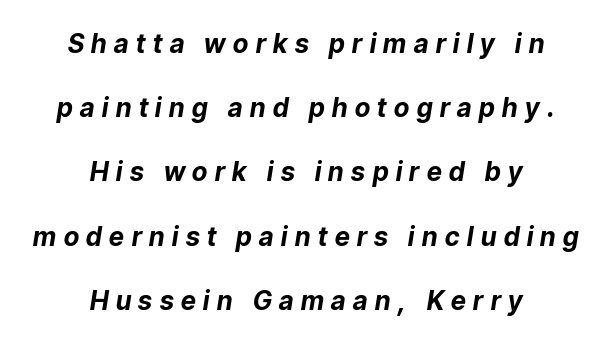
This sample trades compactness for vertical openness between lines. Observe the lean: these are italic letterforms. In CSS terms this would be text-align: center. Letters rest on an invisible, unmarked baseline. The horizontal fit of the characters is loose and conspicuously gappy.
